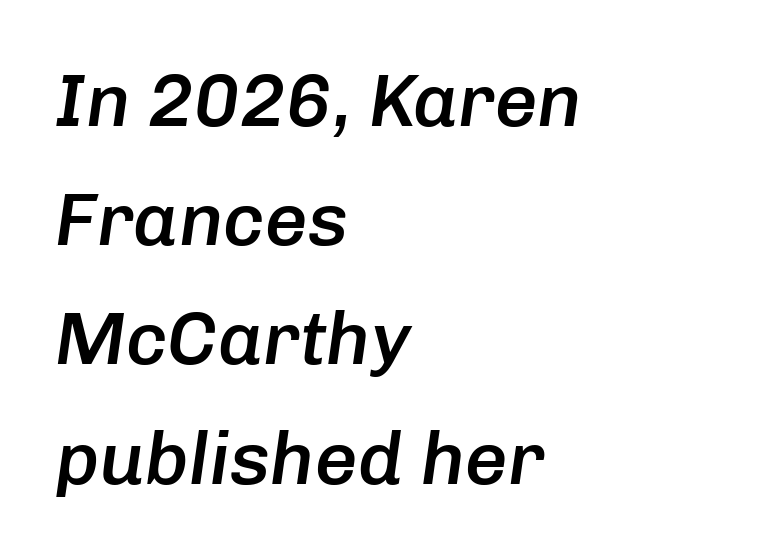
The image shows 75 px semibold type, italic (leaning right); set left-aligned, normal line spacing (1.59x), normal letter spacing, not underlined; low stroke contrast and a medium x-height.
